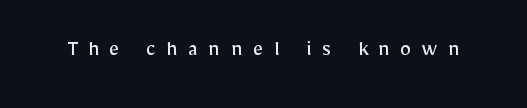
Q: Is the text bold? A: No.
Q: Is the text italic (slanted)? A: No, it is upright.
Q: Is the text underlined? A: No.
Q: Is the spacing between letters normal or unusually wide? A: Unusually wide.
